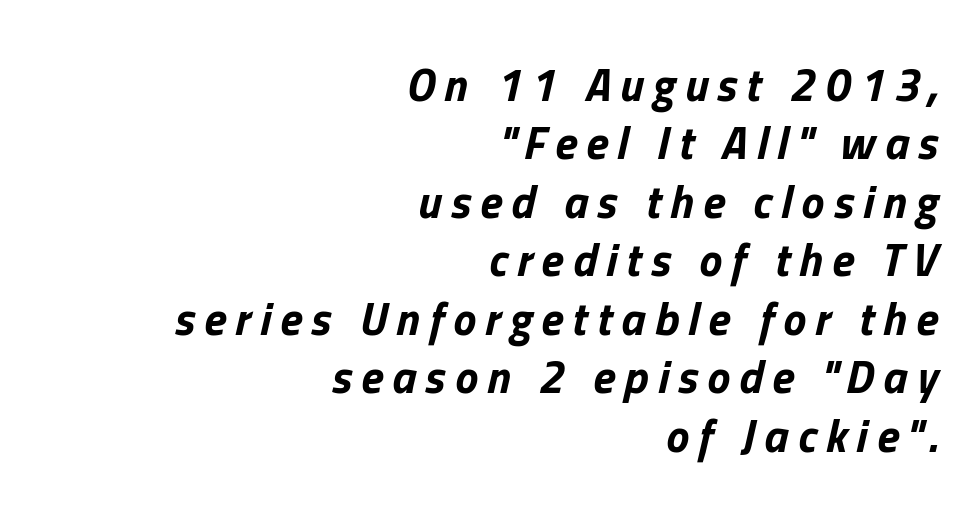
{"italic": "yes", "lean": "right", "slant_degrees": 13, "bold": "yes", "weight": "bold", "width": "normal", "stroke_contrast": "low", "x_height": "medium", "monospaced": "no", "underline": "no", "align": "right", "line_spacing": "normal", "line_spacing_ratio": 1.27, "letter_spacing": "wide", "letter_spacing_em": 0.2, "glyph_px": 46}
